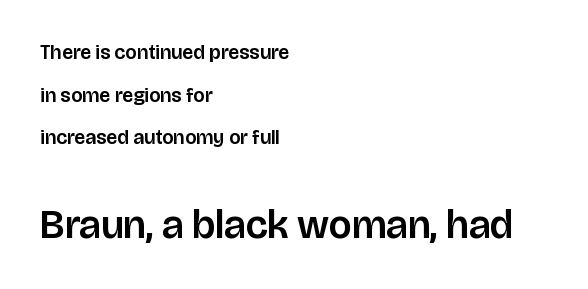
Q: Is the text italic (slanted)? A: No, it is upright.
Q: Is the typeface a serif or a sans-serif typeface? A: Sans-serif.
Q: Is the text underlined? A: No.
Q: How is the paragraph aligned? A: Left-aligned.
Q: Is the spacing between letters normal or unusually wide? A: Normal.
Q: Is the spacing between lines tight, normal or loose? A: Loose.
Q: Which block of text is set in a larger size, the first (top) or the second (bottom)? A: The second (bottom) one.
Q: Width (condensed, normal, or wide)? A: Normal.
Q: Stroke contrast? A: Low.
Q: x-height? A: Large.
Q: Monospaced? A: No.
